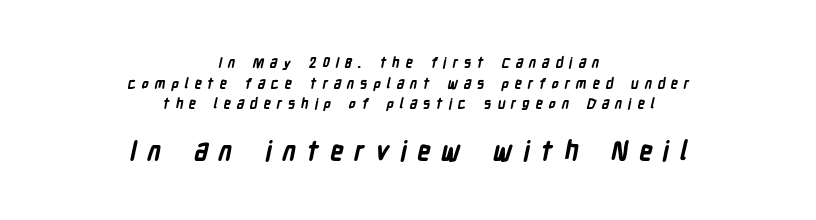
{"bold": "yes", "underline": "no", "align": "center", "line_spacing": "normal", "line_spacing_ratio": 1.48, "letter_spacing": "wide", "letter_spacing_em": 0.41, "larger_block": "second", "size_ratio": 1.86, "glyph_px": 26}
